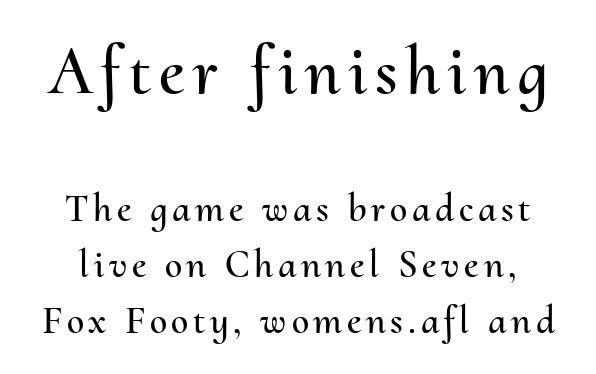
The image shows 69 px text type, upright; set normal line spacing (1.44x), not underlined; the first (top) block is 1.77x larger; medium stroke contrast and a small x-height.
